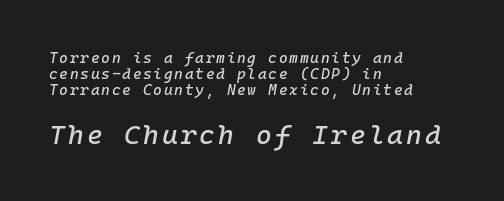
Q: Is the text italic (slanted)? A: Yes, it leans right by about 10 degrees.
Q: Is the text underlined? A: No.
Q: How is the paragraph aligned? A: Left-aligned.
Q: Is the spacing between lines tight, normal or loose? A: Tight.
Q: Which block of text is set in a larger size, the first (top) or the second (bottom)? A: The second (bottom) one.
